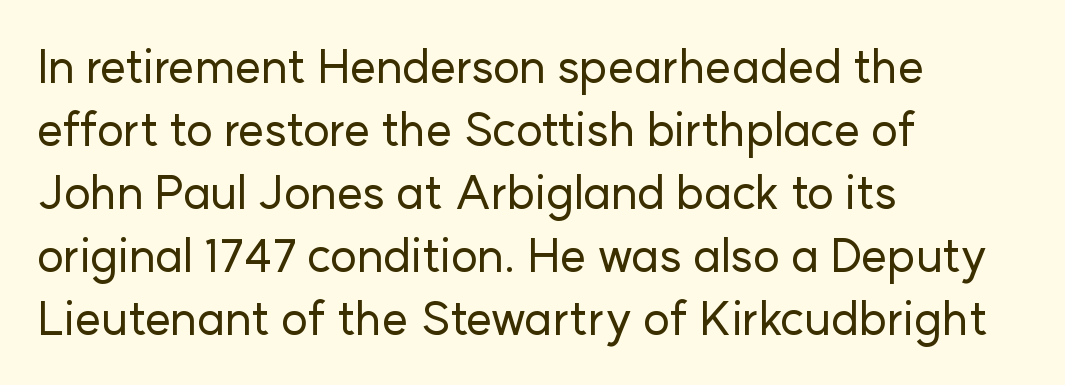
Quick note: underline off. The compositor pushed each line to the left boundary. Vertical strokes here are truly vertical. The face used here is proportionally spaced, like ordinary book or web type. A typesetter would call this leading conventional body-copy spacing.
